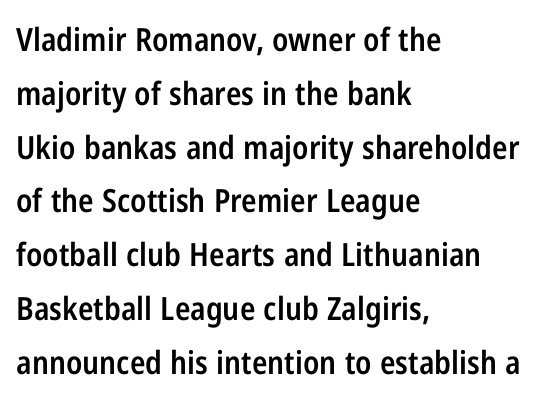
{"serif": "no", "italic": "no", "bold": "semi", "weight": "semibold", "width": "condensed", "stroke_contrast": "low", "x_height": "medium", "monospaced": "no", "underline": "no", "align": "left", "line_spacing": "normal", "line_spacing_ratio": 1.68, "letter_spacing": "normal", "letter_spacing_em": 0.0, "glyph_px": 32}
